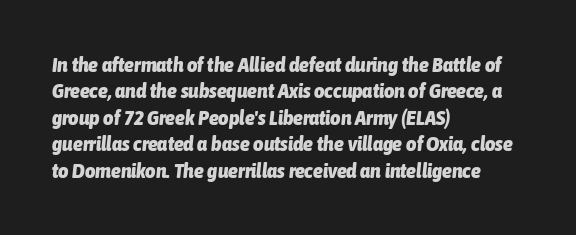
Nobody touched the tracking dial on this one. Which margin do the lines hug? The left one — the right edge is uneven. Words float on clear page, feet unadorned. Caption: bold face, heavy strokes. Does the lettering tilt? It does — this is italic. If you measured baseline to baseline, you'd find a middling distance.
